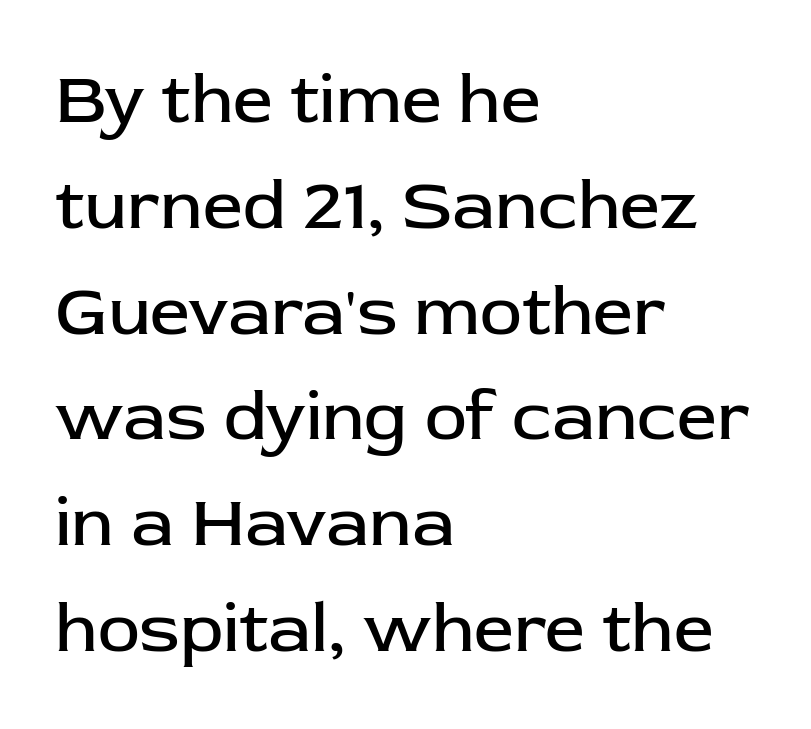
What kind of face is this? One without serifs — a sans. The passage shown stacks its lines at a standard gap. Spacing verdict: proportional, widths tailored to each character. Words float on clear page, feet unadorned. The passage shown has conventional tracking throughout. Italic? Not at all — the glyphs are vertical.
